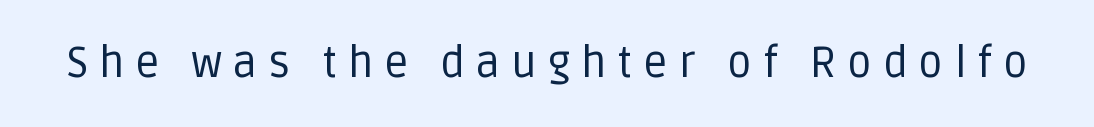
Q: Is the text bold? A: No.
Q: Is the text italic (slanted)? A: No, it is upright.
Q: Is the typeface a serif or a sans-serif typeface? A: Sans-serif.
Q: Is the text underlined? A: No.
Q: Is the spacing between letters normal or unusually wide? A: Unusually wide.
Q: Width (condensed, normal, or wide)? A: Normal.
Q: Stroke contrast? A: Low.
Q: x-height? A: Large.
Q: Monospaced? A: No.
